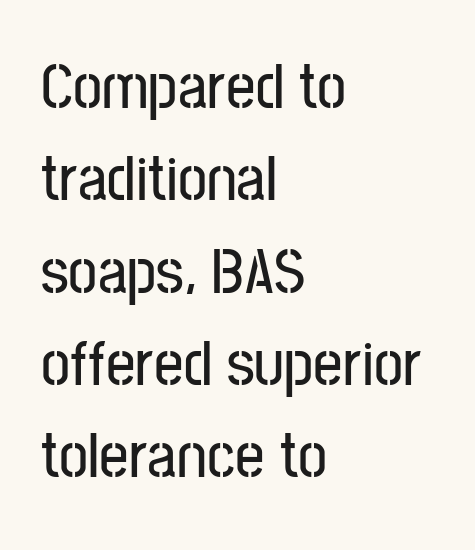
Q: Is the text italic (slanted)? A: No, it is upright.
Q: Is the typeface a serif or a sans-serif typeface? A: Sans-serif.
Q: Is the text underlined? A: No.
Q: How is the paragraph aligned? A: Left-aligned.
Q: Is the spacing between letters normal or unusually wide? A: Normal.
Q: Is the spacing between lines tight, normal or loose? A: Normal.
Q: Width (condensed, normal, or wide)? A: Condensed.
Q: Stroke contrast? A: Low.
Q: x-height? A: Medium.
Q: Monospaced? A: No.
